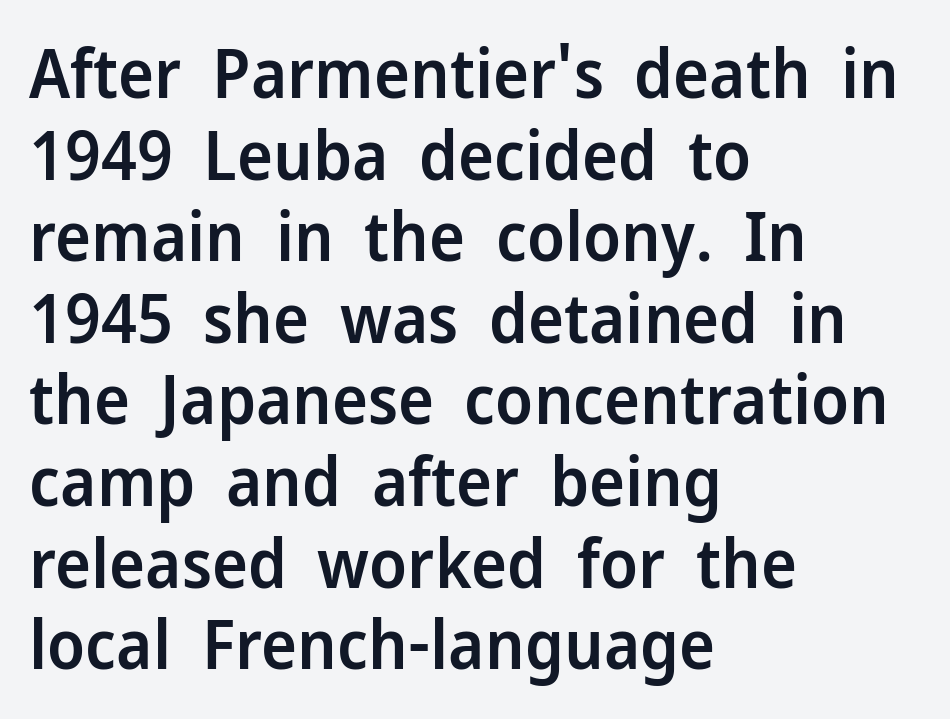
{"serif": "no", "italic": "no", "bold": "semi", "weight": "semibold", "width": "normal", "stroke_contrast": "low", "x_height": "medium", "monospaced": "no", "underline": "no", "align": "left", "line_spacing_ratio": 1.2, "letter_spacing": "normal", "letter_spacing_em": 0.0, "glyph_px": 68}
